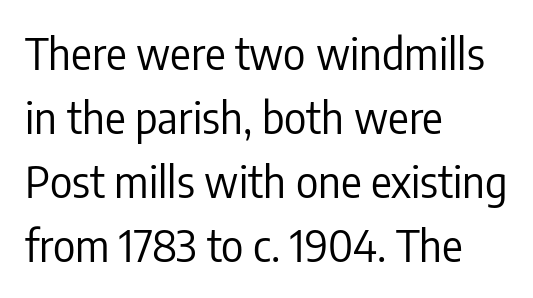
{"serif": "no", "italic": "no", "bold": "no", "weight": "regular", "width": "condensed", "stroke_contrast": "low", "x_height": "medium", "monospaced": "no", "underline": "no", "align": "left", "line_spacing": "normal", "line_spacing_ratio": 1.49, "letter_spacing": "normal", "letter_spacing_em": 0.0, "glyph_px": 43}
